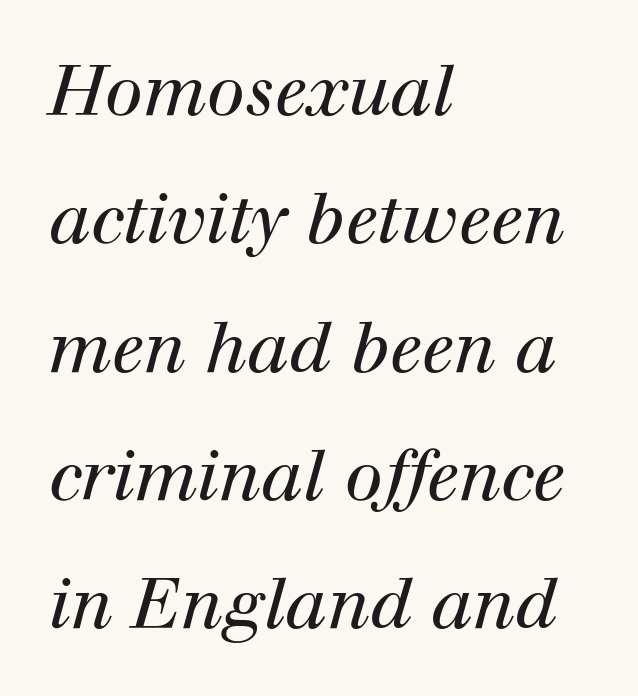
{"serif": "yes", "italic": "yes", "lean": "right", "slant_degrees": 12, "bold": "no", "weight": "regular", "width": "normal", "stroke_contrast": "high", "x_height": "medium", "monospaced": "no", "underline": "no", "align": "left", "line_spacing_ratio": 1.86, "letter_spacing": "normal", "letter_spacing_em": 0.0, "glyph_px": 69}
